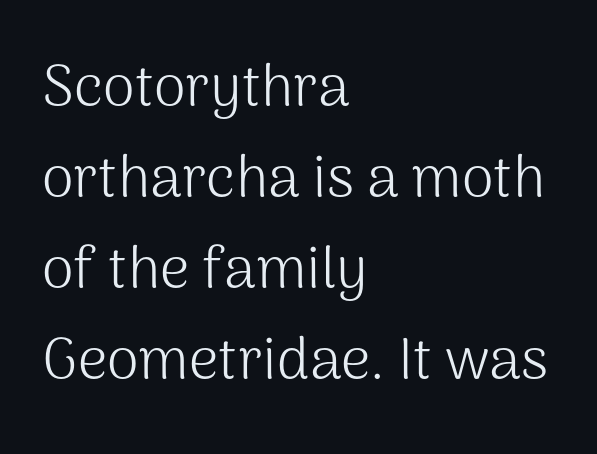
{"serif": "no", "italic": "no", "bold": "no", "weight": "light", "width": "normal", "stroke_contrast": "medium", "x_height": "medium", "monospaced": "no", "underline": "no", "align": "left", "line_spacing": "normal", "line_spacing_ratio": 1.57, "letter_spacing": "normal", "letter_spacing_em": 0.0, "glyph_px": 58}
